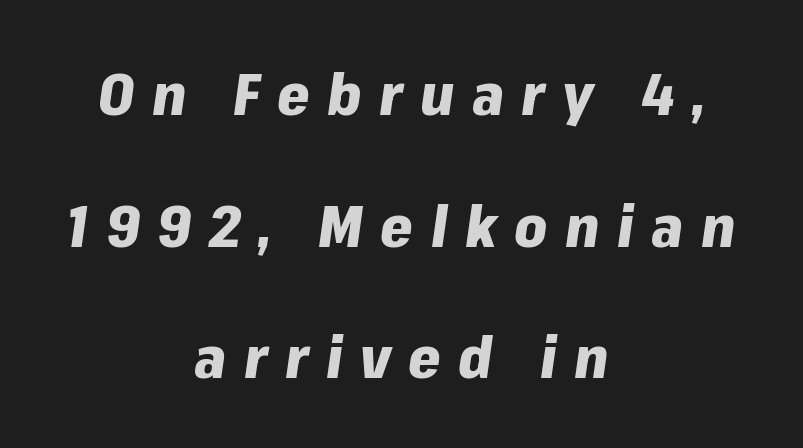
The image shows 58 px heavy type, italic (leaning right); set centered, loose line spacing (2.27x), unusually wide letter spacing (+0.3 em), not underlined; low stroke contrast and a medium x-height.
